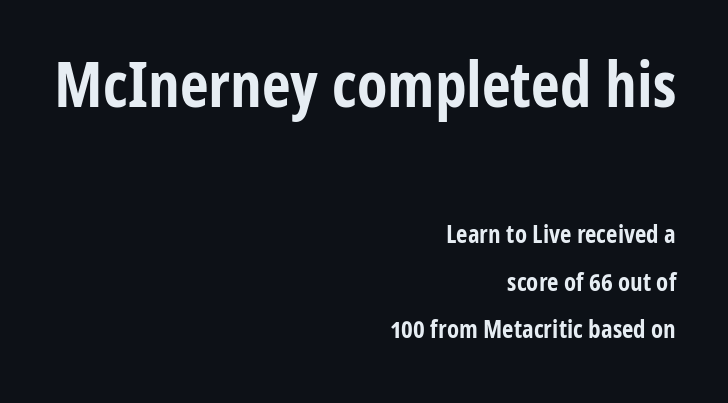
The image shows 63 px bold, condensed sans-serif type, upright; set right-aligned, line spacing 1.89x, normal letter spacing, not underlined; the first (top) block is 2.52x larger; low stroke contrast and a medium x-height.
